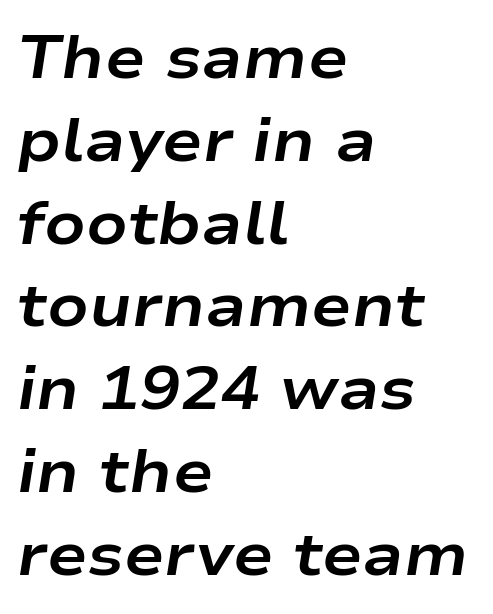
{"italic": "yes", "lean": "right", "slant_degrees": 9, "bold": "yes", "weight": "bold", "width": "wide", "stroke_contrast": "low", "x_height": "medium", "monospaced": "no", "underline": "no", "align": "left", "line_spacing": "normal", "line_spacing_ratio": 1.38, "letter_spacing": "normal", "letter_spacing_em": 0.0, "glyph_px": 60}
